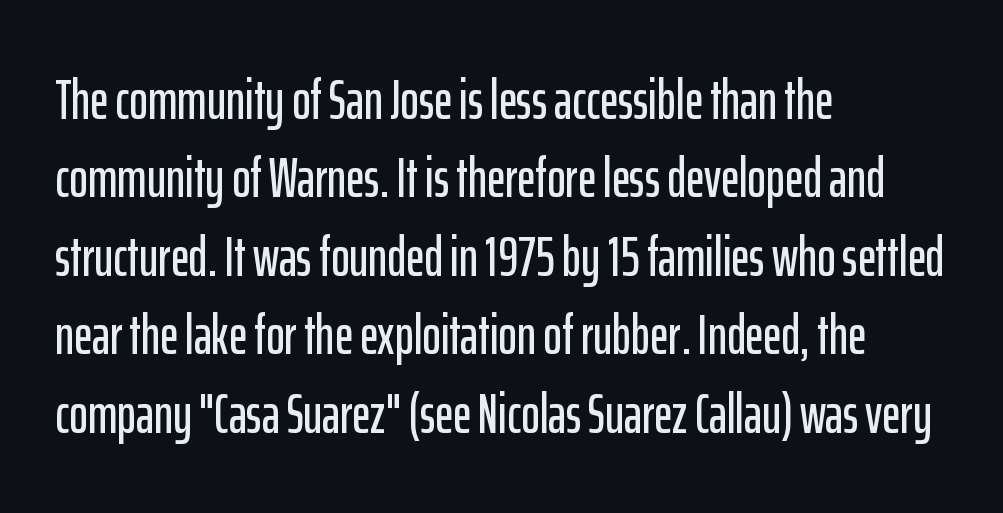
The image shows 56 px condensed sans-serif type, upright; set left-aligned, normal line spacing (1.4x), normal letter spacing, not underlined; low stroke contrast and a medium x-height.
